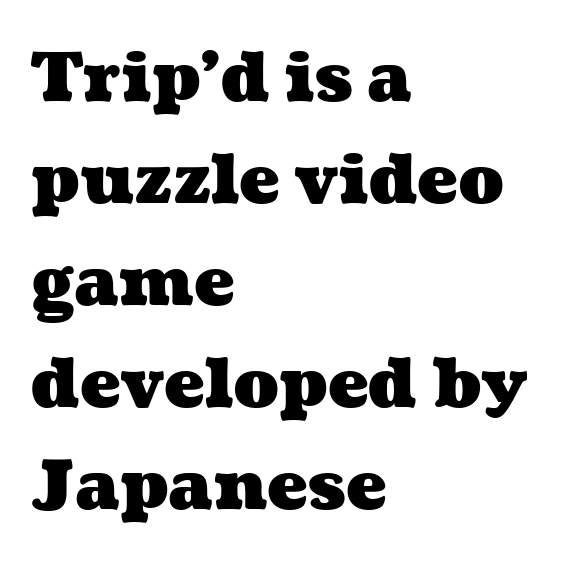
Notice how the passage keeps a crisp vertical edge on the left only. This sample uses plain, unmodified letter spacing. The area under the type is left untouched. Heft: maximum for text — a bold. Looks like regular typesetting: each glyph gets only the width it needs.
